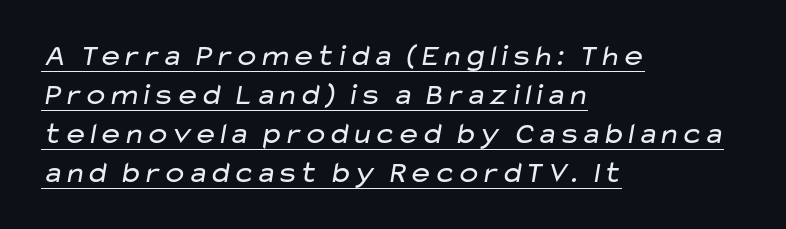
Q: Is the text bold? A: No.
Q: Is the typeface a serif or a sans-serif typeface? A: Sans-serif.
Q: Is the text underlined? A: Yes.
Q: How is the paragraph aligned? A: Left-aligned.
Q: Is the spacing between letters normal or unusually wide? A: Normal.
Q: Is the spacing between lines tight, normal or loose? A: Normal.
Q: Width (condensed, normal, or wide)? A: Wide.
Q: Stroke contrast? A: Low.
Q: x-height? A: Medium.
Q: Monospaced? A: No.
